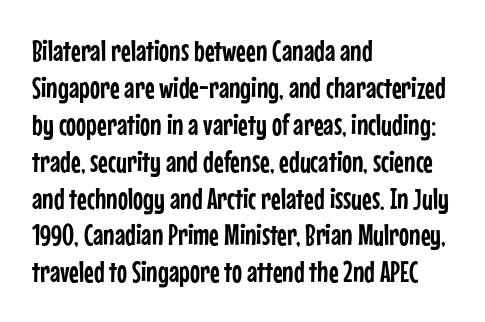
The image shows 30 px condensed sans-serif type, upright; set left-aligned, line spacing 1.23x, normal letter spacing, not underlined; low stroke contrast and a medium x-height.
